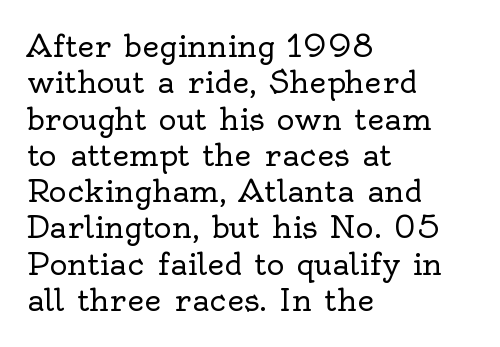
{"serif": "yes", "italic": "no", "bold": "no", "weight": "regular", "width": "normal", "x_height": "small", "monospaced": "no", "underline": "no", "align": "left", "line_spacing_ratio": 1.21, "letter_spacing": "normal", "letter_spacing_em": 0.0, "glyph_px": 30}
